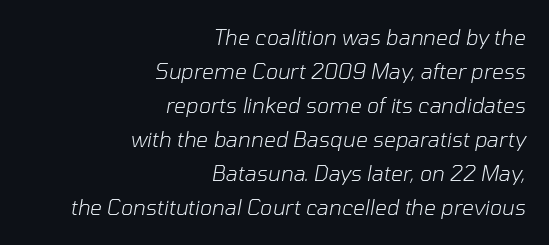
Heft: none added — not bold. Evenly set lines give the paragraph a standard silhouette. One-word summary of the alignment: right. No word sits above an underline.
